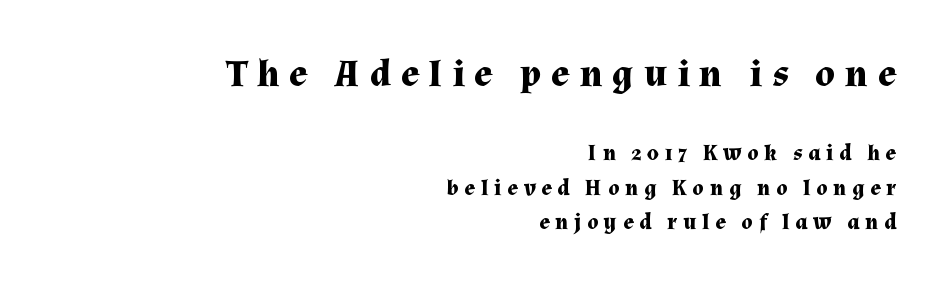
Q: Is the text bold? A: Yes.
Q: Is the text italic (slanted)? A: No, it is upright.
Q: Is the typeface a serif or a sans-serif typeface? A: Serif.
Q: Is the text underlined? A: No.
Q: How is the paragraph aligned? A: Right-aligned.
Q: Is the spacing between letters normal or unusually wide? A: Unusually wide.
Q: Is the spacing between lines tight, normal or loose? A: Normal.
Q: Which block of text is set in a larger size, the first (top) or the second (bottom)? A: The first (top) one.
Q: Width (condensed, normal, or wide)? A: Normal.
Q: Stroke contrast? A: Medium.
Q: x-height? A: Medium.
Q: Monospaced? A: No.
